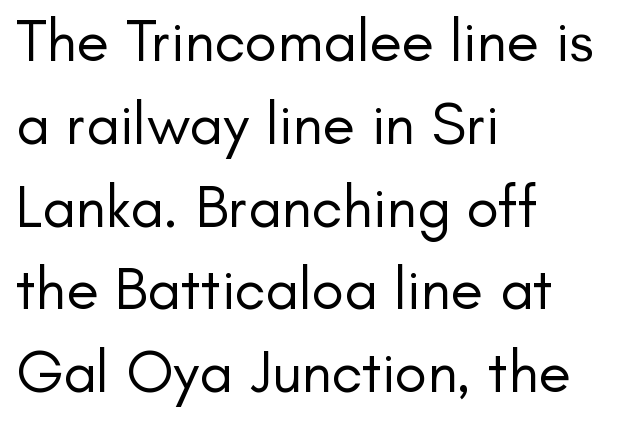
{"serif": "no", "italic": "no", "bold": "no", "weight": "regular", "width": "normal", "stroke_contrast": "low", "x_height": "small", "monospaced": "no", "underline": "no", "align": "left", "line_spacing": "normal", "line_spacing_ratio": 1.38, "letter_spacing": "normal", "letter_spacing_em": 0.0, "glyph_px": 60}
